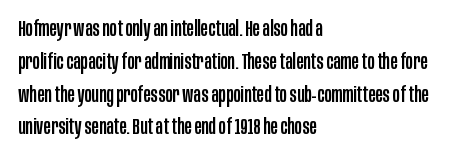
The specimen omits any rule beneath the text block's lines. Is the letter spacing exaggerated? No — it looks like the ordinary default. The typography opts for an upright posture over an oblique one. The rag falls on the right side of this text block. Baseline-to-baseline distance is the conventional proportion of letter height.
